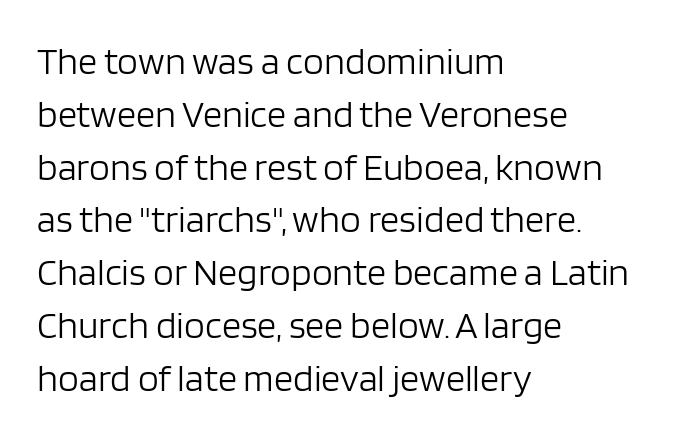
The image shows 38 px light sans-serif type, upright; set left-aligned, normal line spacing (1.39x), normal letter spacing, not underlined; low stroke contrast and a large x-height.
